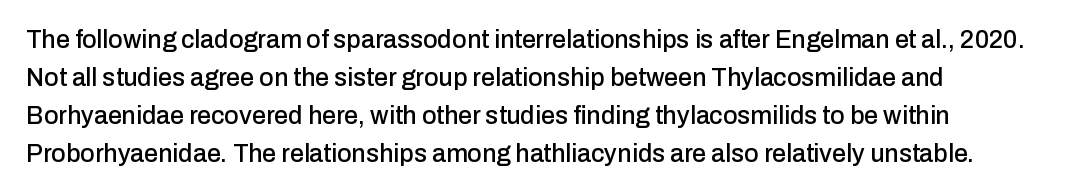
The image shows 25 px text type, upright; set left-aligned, normal line spacing (1.52x), normal letter spacing, not underlined.
